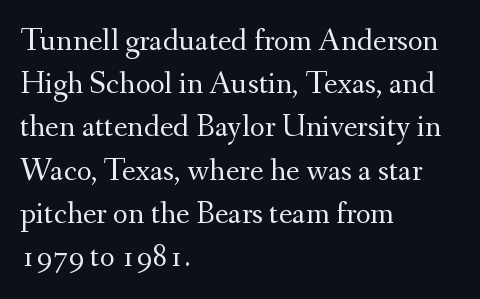
Q: Is the text bold? A: No.
Q: Is the text italic (slanted)? A: No, it is upright.
Q: Is the typeface a serif or a sans-serif typeface? A: Serif.
Q: Is the text underlined? A: No.
Q: How is the paragraph aligned? A: Left-aligned.
Q: Is the spacing between letters normal or unusually wide? A: Normal.
Q: Is the spacing between lines tight, normal or loose? A: Normal.
Q: Width (condensed, normal, or wide)? A: Normal.
Q: Stroke contrast? A: Medium.
Q: x-height? A: Small.
Q: Monospaced? A: No.
